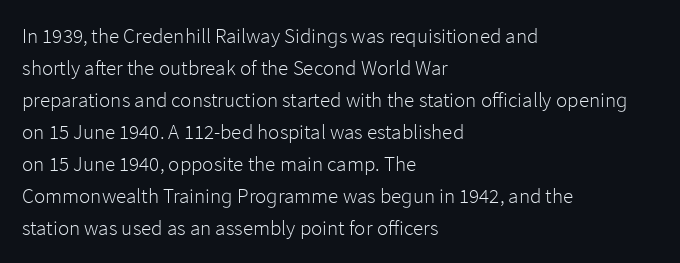
The image shows 21 px text type, upright; set left-aligned, normal line spacing (1.52x), normal letter spacing, not underlined.
